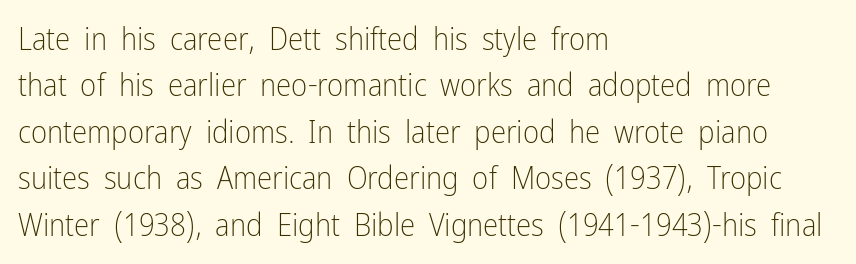
Stems and bowls with no extra thickness — not bold. Is there much room between lines? A standard amount, neither cramped nor airy. Ascenders rise straight up at ninety degrees. Nobody drew a line under any word here. Is this a fixed-width face? No — the glyphs have proportional, varying widths. Line starts are locked; line ends wander.
